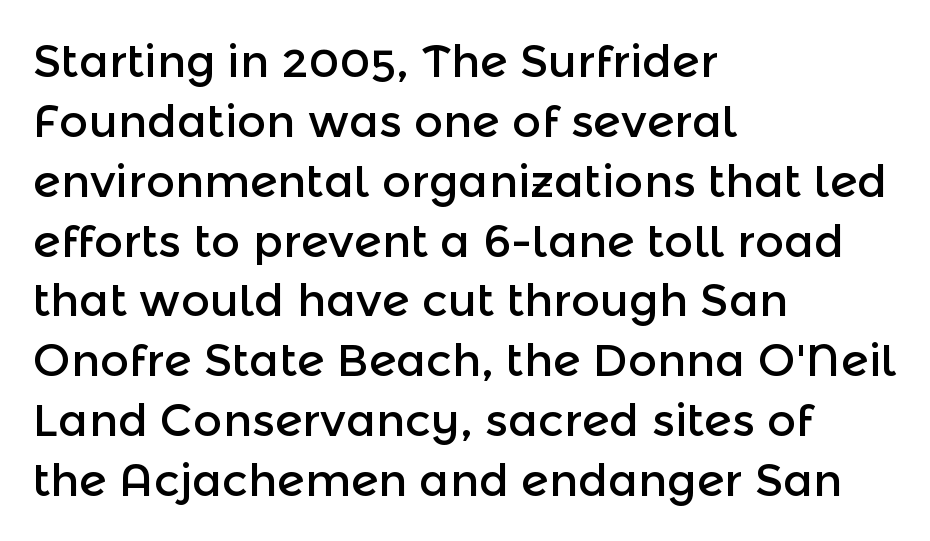
{"serif": "no", "italic": "no", "width": "normal", "x_height": "medium", "monospaced": "no", "underline": "no", "align": "left", "line_spacing": "normal", "line_spacing_ratio": 1.33, "letter_spacing": "normal", "letter_spacing_em": 0.0, "glyph_px": 45}
